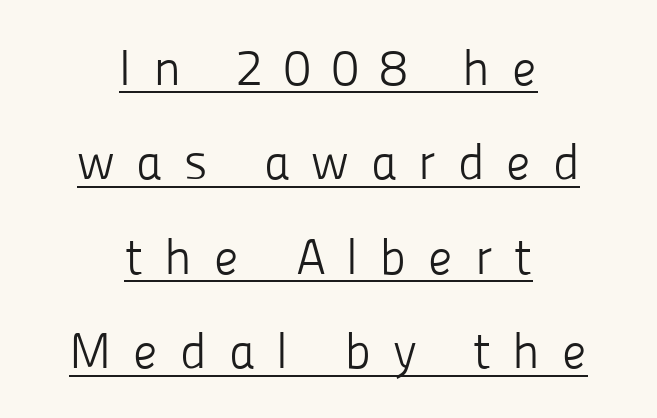
The image shows 50 px light sans-serif type, upright; set centered, line spacing 1.89x, unusually wide letter spacing (+0.43 em), underlined; low stroke contrast and a medium x-height.
